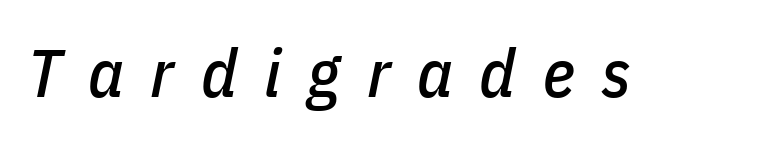
The image shows 68 px condensed type, italic (leaning right); set unusually wide letter spacing (+0.39 em), not underlined; low stroke contrast and a medium x-height.
